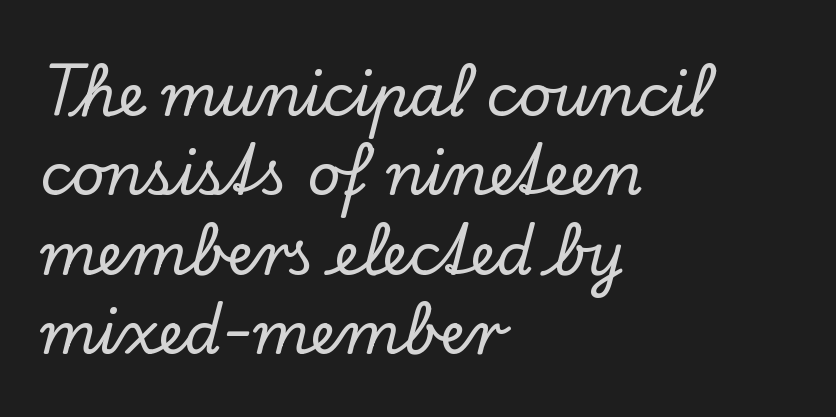
Regarding leading, the lines here are spaced in the standard way. You could call the tracking neutral — neither tight nor loose. Is this a sans? No — the strokes have serifs.
